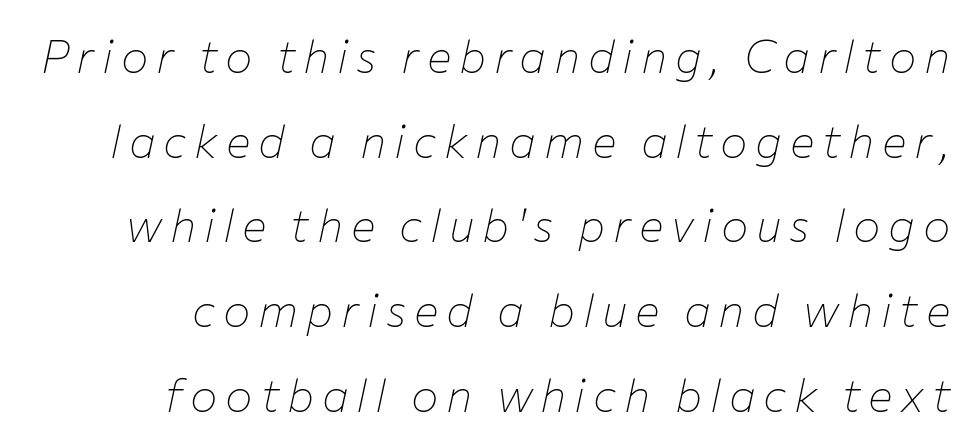
Q: Is the text bold? A: No.
Q: Is the text italic (slanted)? A: Yes, it leans right by about 12 degrees.
Q: Is the text underlined? A: No.
Q: Width (condensed, normal, or wide)? A: Normal.
Q: Stroke contrast? A: Low.
Q: x-height? A: Medium.
Q: Monospaced? A: No.
